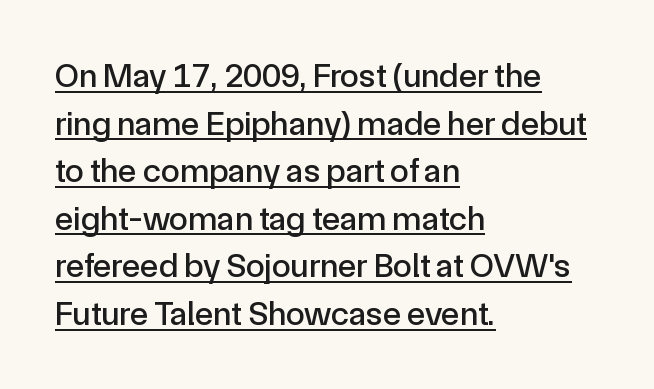
{"serif": "no", "italic": "no", "width": "normal", "x_height": "medium", "monospaced": "no", "underline": "yes", "align": "left", "line_spacing": "normal", "line_spacing_ratio": 1.4, "letter_spacing": "normal", "letter_spacing_em": 0.0, "glyph_px": 34}
